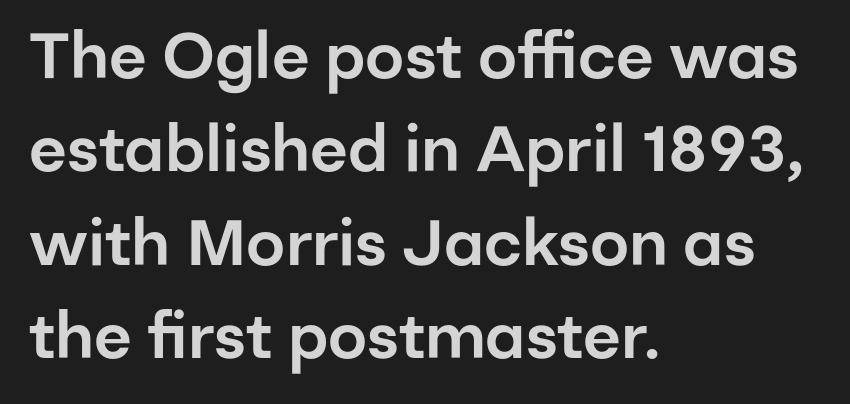
Honestly, there is no underline to notice here at all. The passage shown is typed in a proportional face where columns would drift. Vertical spacing — default. Nobody touched the tracking dial on this one. Look at the bottom of the vertical strokes: they stop flat, with no serifs.
